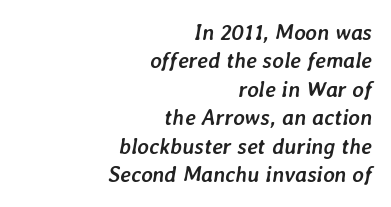
The image shows 22 px bold type, italic (leaning right); set right-aligned, normal line spacing (1.29x), normal letter spacing, not underlined.
